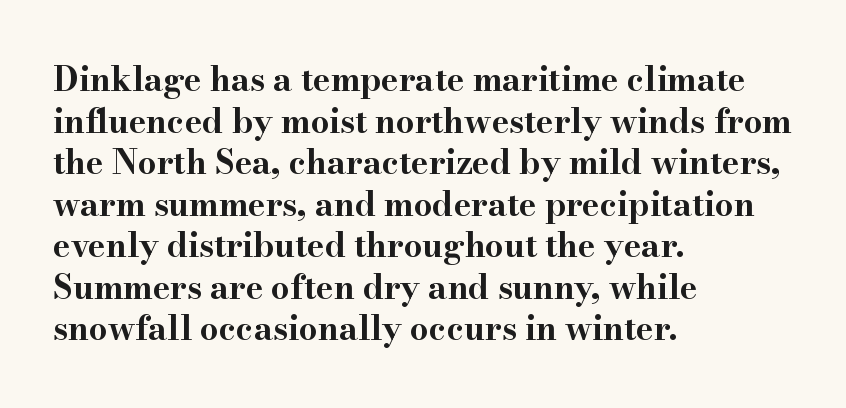
The image shows 33 px bold, wide serif type, upright; set left-aligned, normal line spacing (1.26x), normal letter spacing, not underlined; high stroke contrast and a small x-height.
